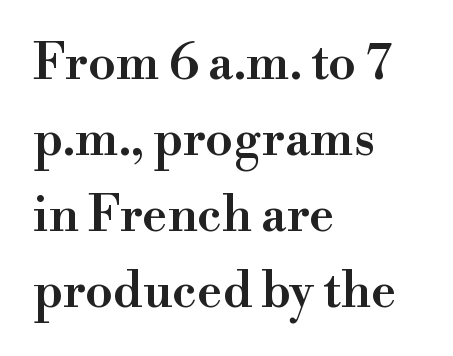
Q: Is the text bold? A: Semi-bold.
Q: Is the text italic (slanted)? A: No, it is upright.
Q: Is the typeface a serif or a sans-serif typeface? A: Serif.
Q: Is the text underlined? A: No.
Q: How is the paragraph aligned? A: Left-aligned.
Q: Is the spacing between letters normal or unusually wide? A: Normal.
Q: Is the spacing between lines tight, normal or loose? A: Normal.
Q: Width (condensed, normal, or wide)? A: Normal.
Q: Stroke contrast? A: High.
Q: x-height? A: Small.
Q: Monospaced? A: No.
